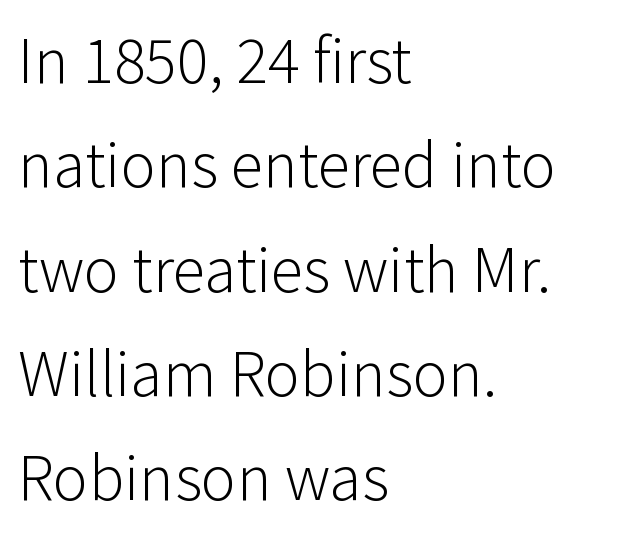
The image shows 66 px light sans-serif type, upright; set left-aligned, normal line spacing (1.58x), normal letter spacing, not underlined; low stroke contrast and a medium x-height.
